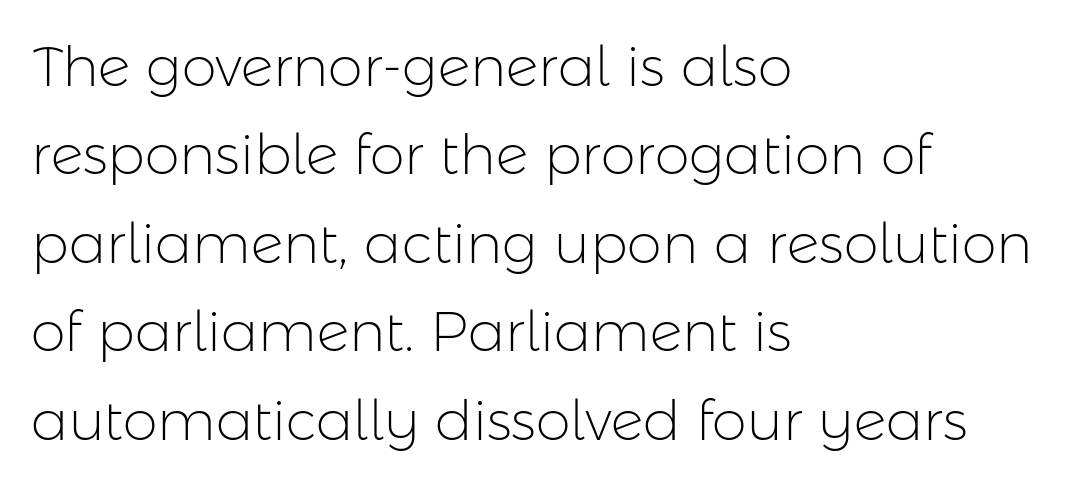
Q: Is the text bold? A: No.
Q: Is the text italic (slanted)? A: No, it is upright.
Q: Is the typeface a serif or a sans-serif typeface? A: Sans-serif.
Q: Is the text underlined? A: No.
Q: How is the paragraph aligned? A: Left-aligned.
Q: Is the spacing between letters normal or unusually wide? A: Normal.
Q: Is the spacing between lines tight, normal or loose? A: Normal.
Q: Width (condensed, normal, or wide)? A: Normal.
Q: Stroke contrast? A: Low.
Q: x-height? A: Medium.
Q: Monospaced? A: No.
